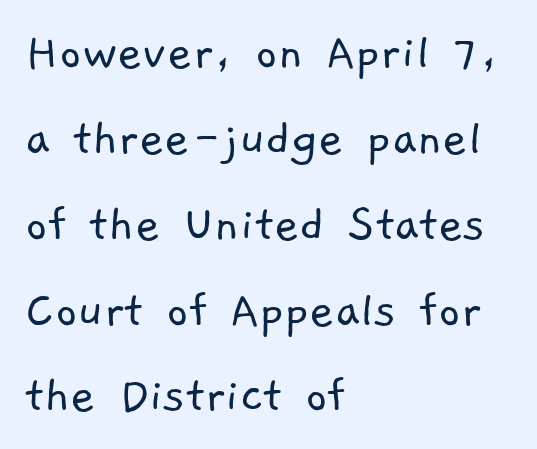
Q: Is the text bold? A: No.
Q: Is the typeface a serif or a sans-serif typeface? A: Sans-serif.
Q: Is the text underlined? A: No.
Q: How is the paragraph aligned? A: Left-aligned.
Q: Is the spacing between letters normal or unusually wide? A: Normal.
Q: Is the spacing between lines tight, normal or loose? A: Normal.
Q: Width (condensed, normal, or wide)? A: Normal.
Q: Stroke contrast? A: Low.
Q: x-height? A: Medium.
Q: Monospaced? A: No.
